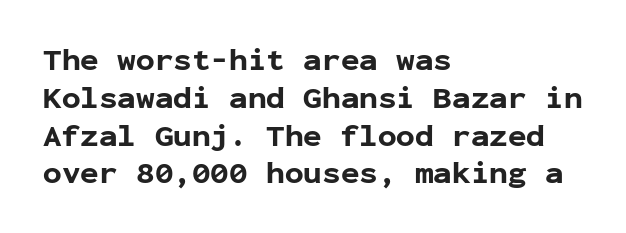
{"serif": "no", "italic": "no", "bold": "yes", "weight": "bold", "width": "normal", "stroke_contrast": "low", "x_height": "medium", "monospaced": "yes", "underline": "no", "align": "left", "line_spacing_ratio": 1.22, "letter_spacing": "normal", "letter_spacing_em": 0.0, "glyph_px": 31}
